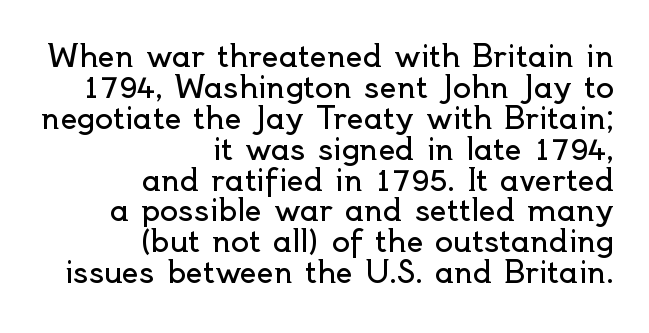
Q: Is the text bold? A: No.
Q: Is the text italic (slanted)? A: No, it is upright.
Q: Is the typeface a serif or a sans-serif typeface? A: Sans-serif.
Q: Is the text underlined? A: No.
Q: How is the paragraph aligned? A: Right-aligned.
Q: Is the spacing between letters normal or unusually wide? A: Normal.
Q: Is the spacing between lines tight, normal or loose? A: Tight.
Q: Width (condensed, normal, or wide)? A: Normal.
Q: x-height? A: Small.
Q: Monospaced? A: No.
